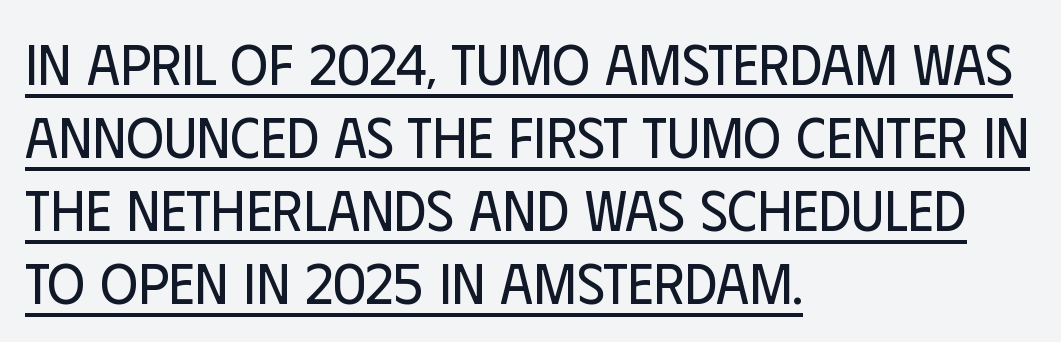
{"serif": "no", "italic": "no", "bold": "no", "weight": "regular", "width": "condensed", "stroke_contrast": "low", "x_height": "large", "monospaced": "no", "underline": "yes", "align": "left", "line_spacing": "normal", "line_spacing_ratio": 1.26, "letter_spacing": "normal", "letter_spacing_em": 0.0, "glyph_px": 58}
